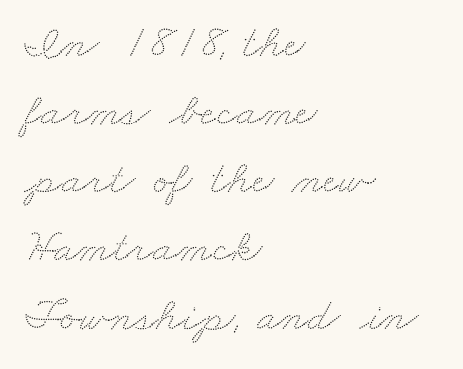
Each line starts at the same left margin while the right side varies. Summary of vertical rhythm: regular, with standard interline spacing. Glyph-to-glyph distance matches everyday printed text. These lines are rendered in a variable-pitch font. A bare baseline throughout the passage.
